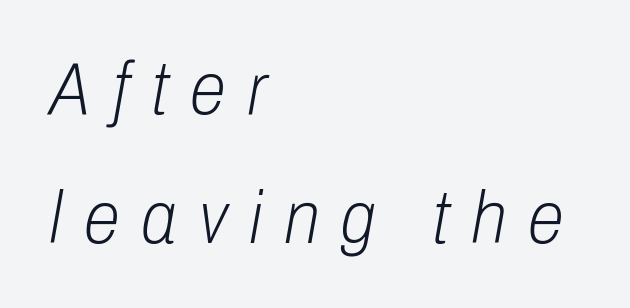
The image shows 74 px light, condensed type, italic (leaning right); set left-aligned, line spacing 1.74x, unusually wide letter spacing (+0.29 em), not underlined; low stroke contrast and a medium x-height.
